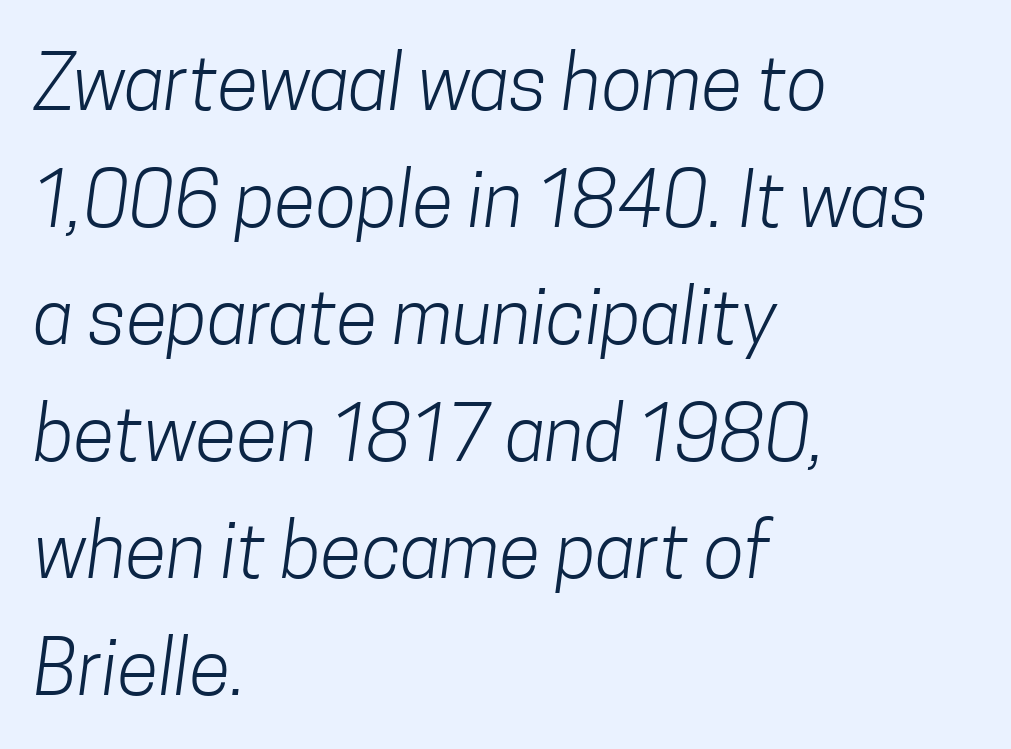
The image shows 76 px light, condensed sans-serif type; set left-aligned, normal line spacing (1.54x), normal letter spacing, not underlined; low stroke contrast and a medium x-height.
